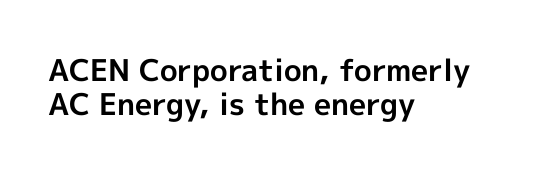
The image shows 30 px bold sans-serif type, upright; set left-aligned, tight line spacing (1.14x), normal letter spacing, not underlined; a medium x-height.
